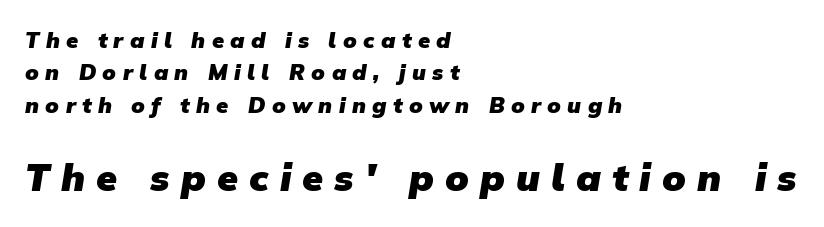
The image shows 38 px heavy sans-serif type; set left-aligned, normal line spacing (1.47x), unusually wide letter spacing (+0.29 em), not underlined; the second (bottom) block is 1.73x larger; low stroke contrast and a medium x-height.
